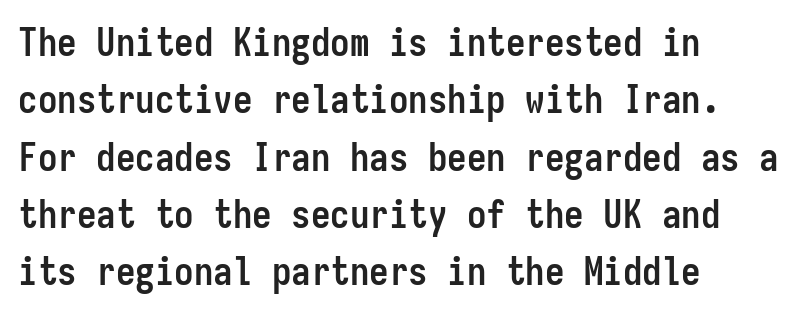
The image shows 39 px semibold, condensed sans-serif type, upright, monospaced; set left-aligned, normal line spacing (1.47x), normal letter spacing, not underlined; low stroke contrast and a medium x-height.
